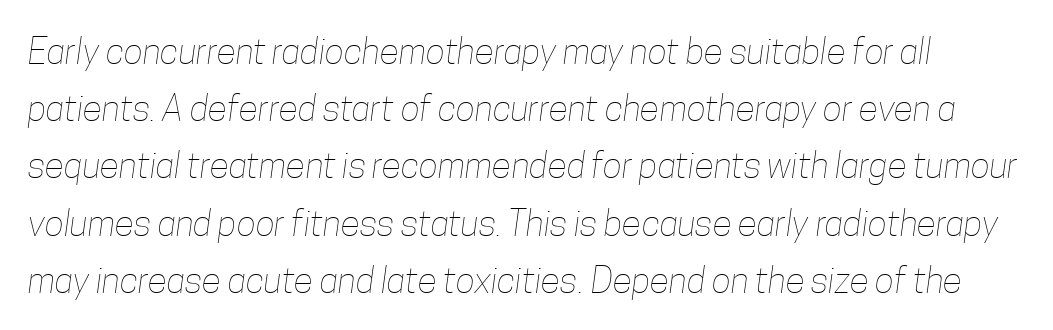
The image shows 36 px thin, condensed type; set normal line spacing (1.59x), normal letter spacing, not underlined; low stroke contrast and a medium x-height.
